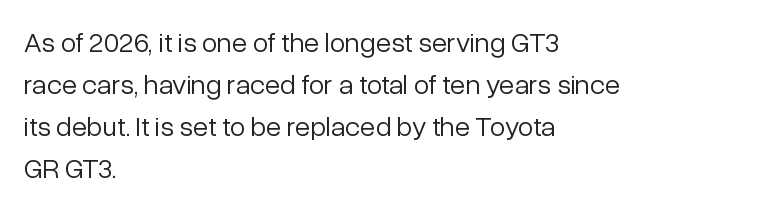
The image shows 28 px light sans-serif type, upright; set left-aligned, normal line spacing (1.5x), normal letter spacing, not underlined; low stroke contrast and a medium x-height.
